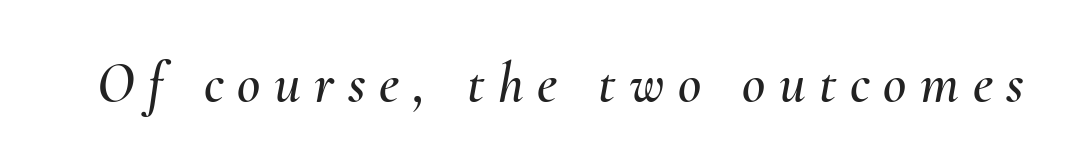
{"italic": "yes", "lean": "right", "slant_degrees": 10, "width": "normal", "stroke_contrast": "medium", "x_height": "small", "monospaced": "no", "underline": "no", "letter_spacing": "wide", "letter_spacing_em": 0.24, "glyph_px": 57}
